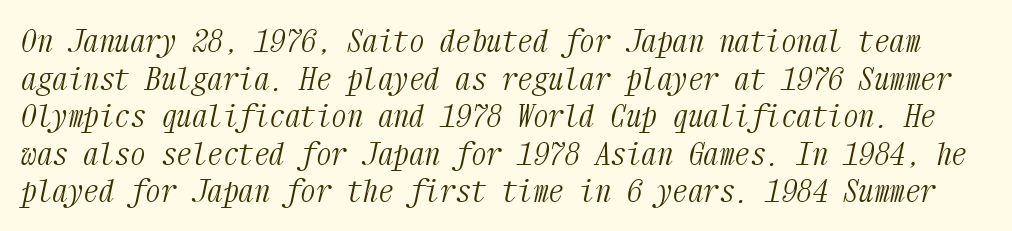
Check the space under the baseline: it is left empty. Vertical stems look standard width or narrower in stroke. This sample uses an oblique cut, with every glyph tilted off the vertical. These lines are rendered in a fixed-pitch font. These lines are composed in type with serifs. A typesetter would call this zero additional tracking.
